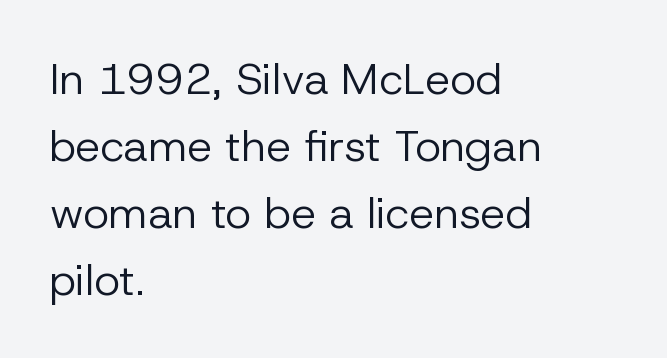
Successive baselines arrive at the customary interval. Nothing heavy about these letters — not bold at all. The rag falls on the right side of this text block. Are there feet on the stems? There aren't — it's a sans. This sample has the flowing, uneven cadence of proportional lettering.
